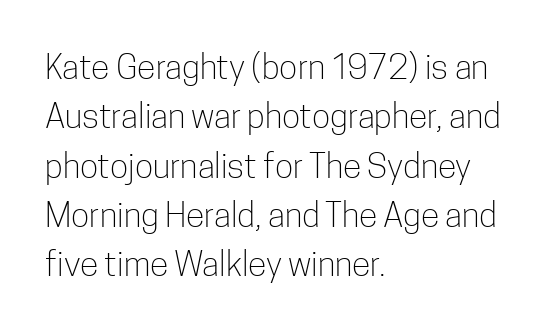
{"serif": "no", "italic": "no", "bold": "no", "weight": "light", "width": "condensed", "stroke_contrast": "low", "x_height": "medium", "monospaced": "no", "underline": "no", "align": "left", "line_spacing": "normal", "line_spacing_ratio": 1.45, "letter_spacing": "normal", "letter_spacing_em": 0.0, "glyph_px": 34}
